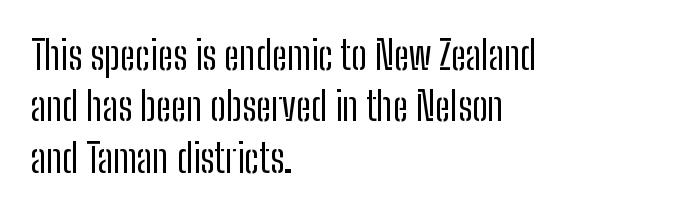
Tracking here is standard; glyphs follow each other at the usual distance. Every row of glyphs begins at an identical x-position on the left. Any mark beneath the type? The region is blank. Regarding leading, the lines here are spaced in the standard way. Classification — sans serif.
